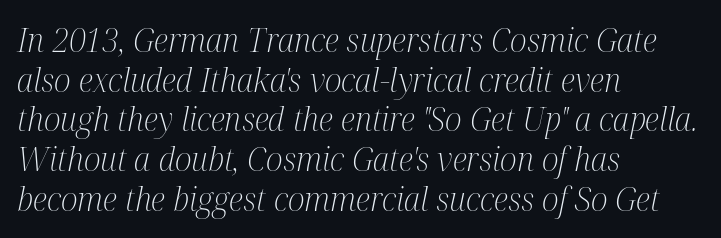
Caption: standard tracking, unaltered. Plain, unruled lines of type. Think of a printed novel: that variable character pitch is what you see here. The letters look calm and open, with moderate or lighter stems. The passage is arranged the way most books set body copy — flush left. This is serif lettering, the kind often seen in printed books.
